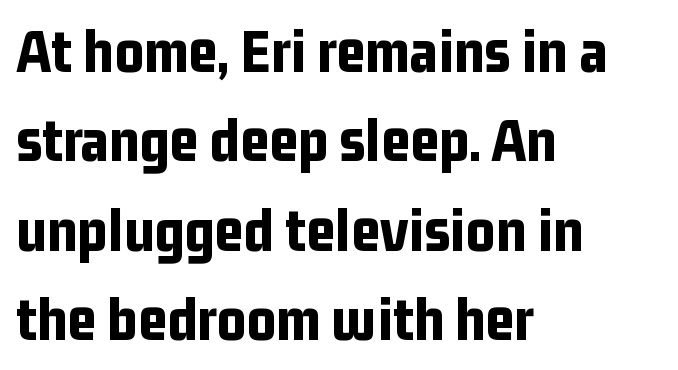
The image shows 63 px bold, condensed sans-serif type, upright; set left-aligned, normal line spacing (1.42x), normal letter spacing, not underlined; low stroke contrast and a medium x-height.
